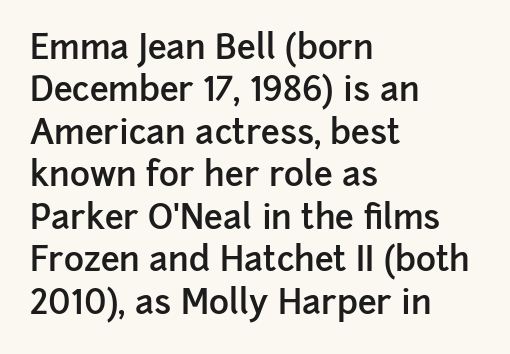
{"serif": "no", "italic": "no", "bold": "semi", "weight": "semibold", "width": "normal", "stroke_contrast": "low", "x_height": "medium", "monospaced": "no", "underline": "no", "align": "left", "line_spacing": "normal", "line_spacing_ratio": 1.25, "letter_spacing": "normal", "letter_spacing_em": 0.0, "glyph_px": 34}
